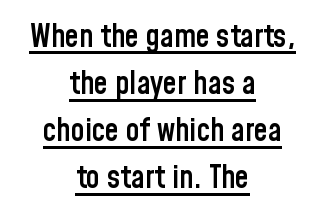
Notice how a bar underscores the lettering throughout. Alignment: centered. Caption: standard tracking, unaltered. Looks like regular typesetting: each glyph gets only the width it needs. Regular leading.
